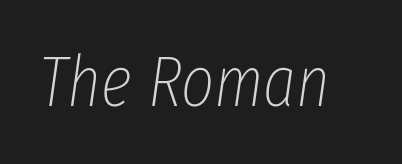
Q: Is the text bold? A: No.
Q: Is the text italic (slanted)? A: Yes, it leans right by about 8 degrees.
Q: Is the text underlined? A: No.
Q: Is the spacing between letters normal or unusually wide? A: Normal.
Q: Width (condensed, normal, or wide)? A: Condensed.
Q: Stroke contrast? A: Low.
Q: x-height? A: Medium.
Q: Monospaced? A: No.
